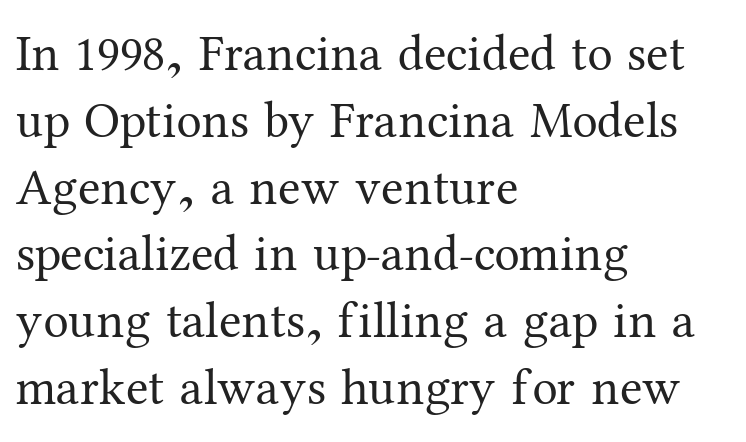
You could not count columns in this text — the font is proportionally spaced. One glance says typical: line gaps are just what's usual. The text was rendered using a seriffed face with decorative stroke endings. Casual observation: everything's shoved over to the left. Tracking value appears to be zero — textbook default spacing.
